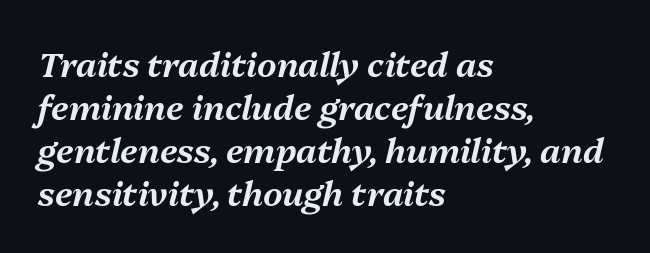
Emphasis-style slanted type is in use. Reading down the column, the eye jumps a familiar distance to each next line. Short and long lines alike share a common starting point at left. This sample has the flowing, uneven cadence of proportional lettering. The letters sit at their default tracking, neither squeezed nor spread. Letters rest on an invisible, unmarked baseline.
